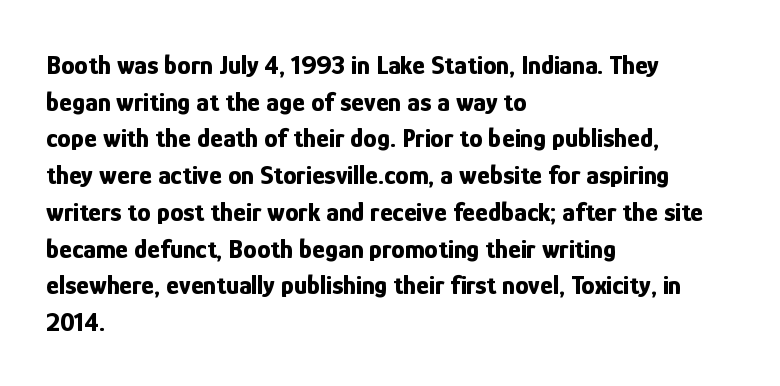
{"italic": "no", "bold": "yes", "underline": "no", "align": "left", "line_spacing": "normal", "line_spacing_ratio": 1.36, "letter_spacing": "normal", "letter_spacing_em": 0.0, "glyph_px": 27}
